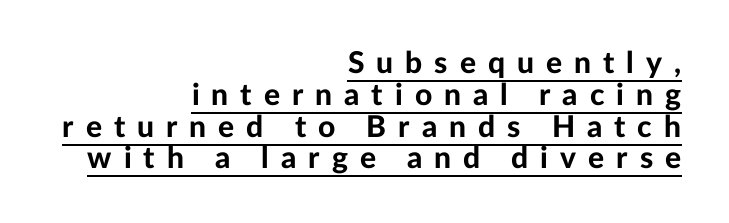
The image shows 30 px bold sans-serif type, upright; set right-aligned, tight line spacing (1.06x), unusually wide letter spacing (+0.4 em), underlined; low stroke contrast and a medium x-height.
